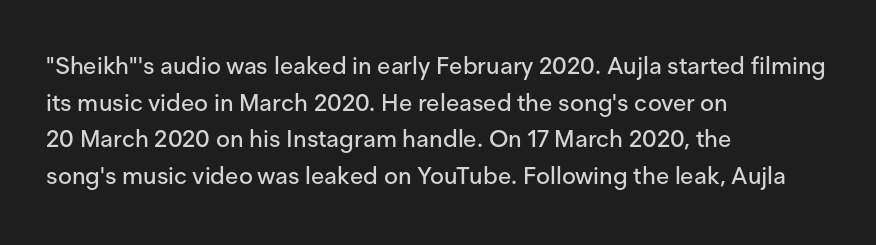
{"italic": "no", "underline": "no", "align": "left", "line_spacing": "normal", "line_spacing_ratio": 1.53, "letter_spacing": "normal", "letter_spacing_em": 0.0, "glyph_px": 24}
